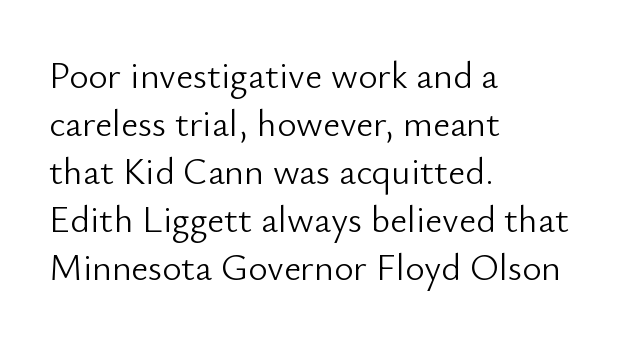
Q: Is the text bold? A: No.
Q: Is the text italic (slanted)? A: No, it is upright.
Q: Is the typeface a serif or a sans-serif typeface? A: Sans-serif.
Q: Is the text underlined? A: No.
Q: How is the paragraph aligned? A: Left-aligned.
Q: Is the spacing between letters normal or unusually wide? A: Normal.
Q: Is the spacing between lines tight, normal or loose? A: Normal.
Q: Width (condensed, normal, or wide)? A: Normal.
Q: Stroke contrast? A: Low.
Q: x-height? A: Small.
Q: Monospaced? A: No.
